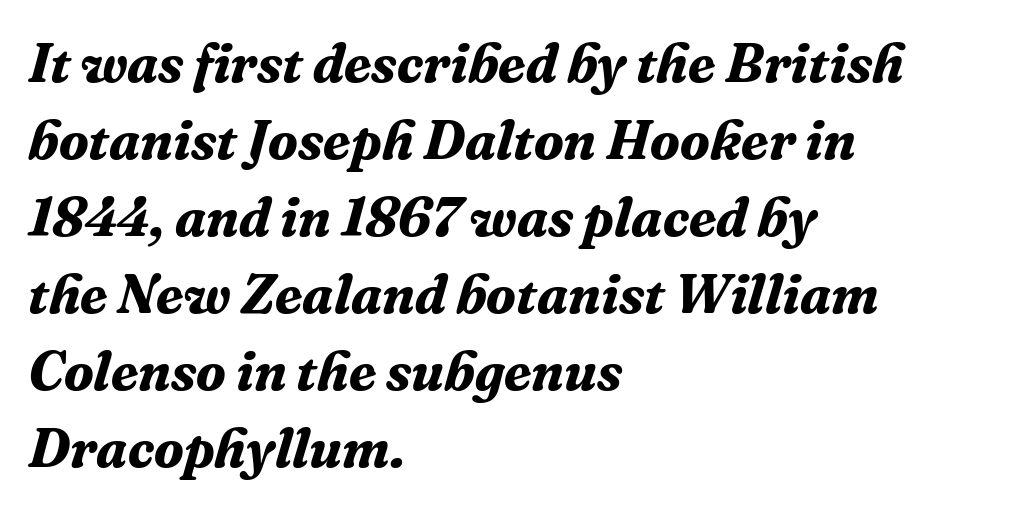
The image shows 55 px bold serif type, italic (leaning right); set left-aligned, normal line spacing (1.4x), normal letter spacing, not underlined; medium stroke contrast and a medium x-height.
